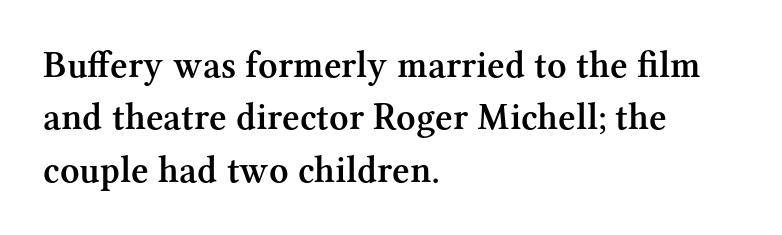
{"serif": "yes", "italic": "no", "bold": "semi", "weight": "semibold", "width": "normal", "stroke_contrast": "medium", "x_height": "medium", "monospaced": "no", "underline": "no", "align": "left", "line_spacing": "normal", "line_spacing_ratio": 1.38, "letter_spacing": "normal", "letter_spacing_em": 0.0, "glyph_px": 38}
